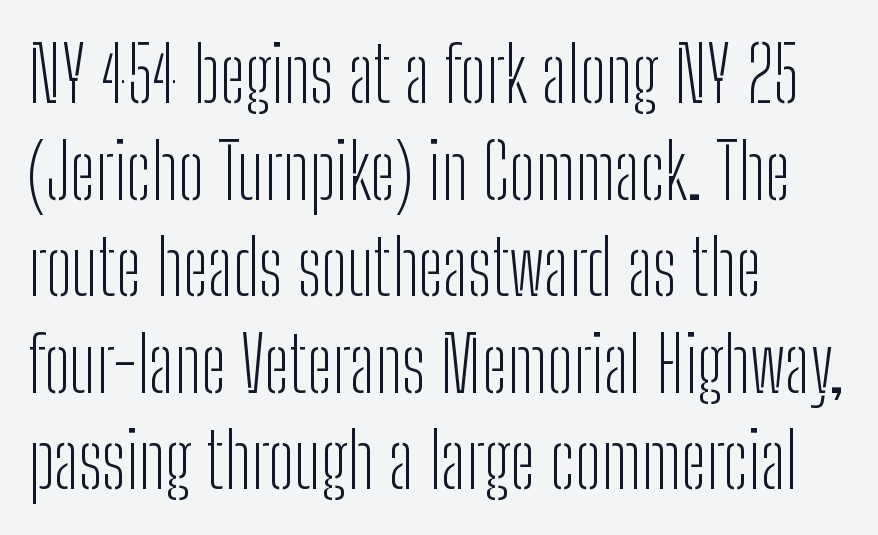
The image shows 76 px light, condensed sans-serif type, upright; set left-aligned, normal line spacing (1.27x), normal letter spacing, not underlined; low stroke contrast and a medium x-height.
